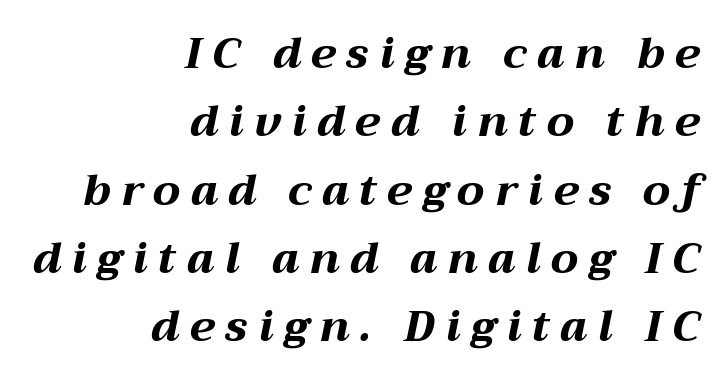
The image shows 43 px bold, wide type, italic (leaning right); set right-aligned, normal line spacing (1.59x), unusually wide letter spacing (+0.25 em), not underlined; medium stroke contrast and a medium x-height.
